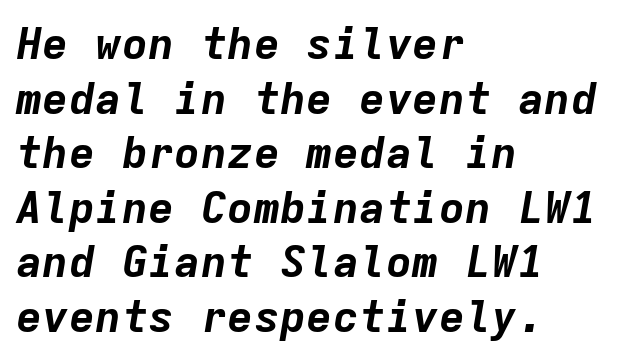
{"italic": "yes", "lean": "right", "slant_degrees": 9, "bold": "yes", "weight": "bold", "width": "normal", "stroke_contrast": "low", "x_height": "medium", "monospaced": "yes", "underline": "no", "align": "left", "line_spacing_ratio": 1.24, "letter_spacing": "normal", "letter_spacing_em": 0.0, "glyph_px": 44}
